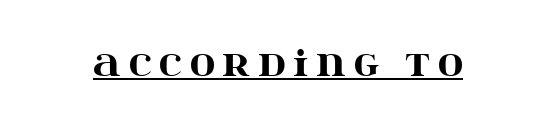
{"serif": "yes", "italic": "no", "bold": "yes", "weight": "heavy", "width": "wide", "stroke_contrast": "high", "x_height": "large", "monospaced": "no", "underline": "yes", "letter_spacing": "wide", "letter_spacing_em": 0.22, "glyph_px": 35}
